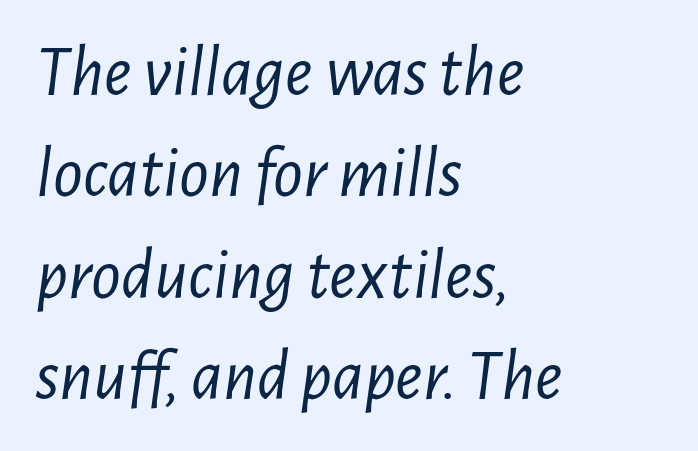
Q: Is the text bold? A: No.
Q: Is the text italic (slanted)? A: Yes, it leans right by about 7 degrees.
Q: Is the text underlined? A: No.
Q: How is the paragraph aligned? A: Left-aligned.
Q: Is the spacing between letters normal or unusually wide? A: Normal.
Q: Is the spacing between lines tight, normal or loose? A: Normal.
Q: Width (condensed, normal, or wide)? A: Condensed.
Q: Stroke contrast? A: Low.
Q: x-height? A: Medium.
Q: Monospaced? A: No.
